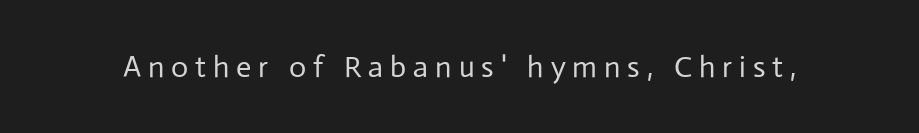
{"serif": "no", "italic": "no", "bold": "no", "weight": "regular", "width": "normal", "stroke_contrast": "low", "x_height": "medium", "monospaced": "no", "underline": "no", "letter_spacing": "wide", "letter_spacing_em": 0.23, "glyph_px": 30}
